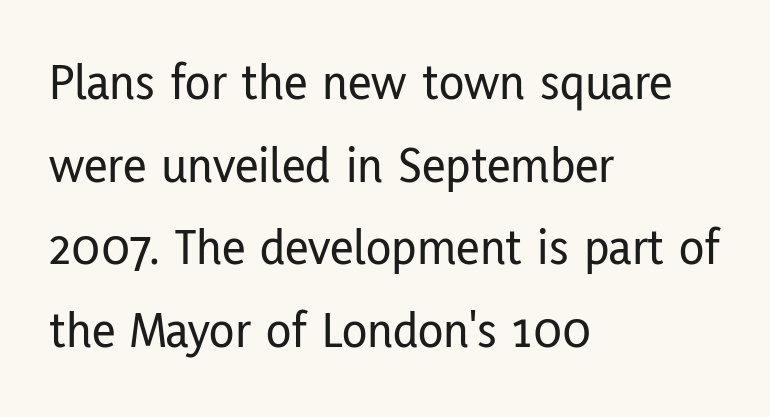
The image shows 52 px condensed sans-serif type, upright; set left-aligned, normal line spacing (1.59x), normal letter spacing, not underlined; low stroke contrast and a medium x-height.
